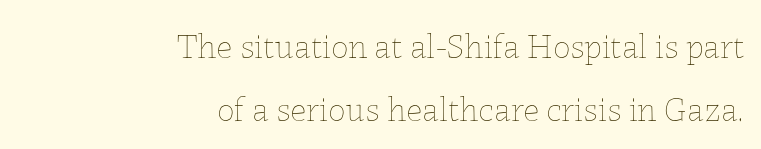
Q: Is the text bold? A: No.
Q: Is the text italic (slanted)? A: No, it is upright.
Q: Is the text underlined? A: No.
Q: How is the paragraph aligned? A: Right-aligned.
Q: Is the spacing between letters normal or unusually wide? A: Normal.
Q: Width (condensed, normal, or wide)? A: Normal.
Q: Stroke contrast? A: Low.
Q: x-height? A: Medium.
Q: Monospaced? A: No.
